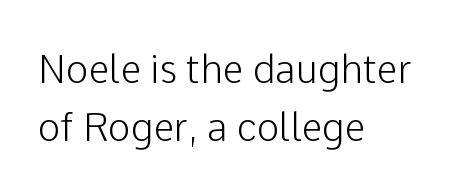
The image shows 38 px sans-serif type, upright; set left-aligned, normal line spacing (1.52x), normal letter spacing, not underlined; low stroke contrast and a medium x-height.
